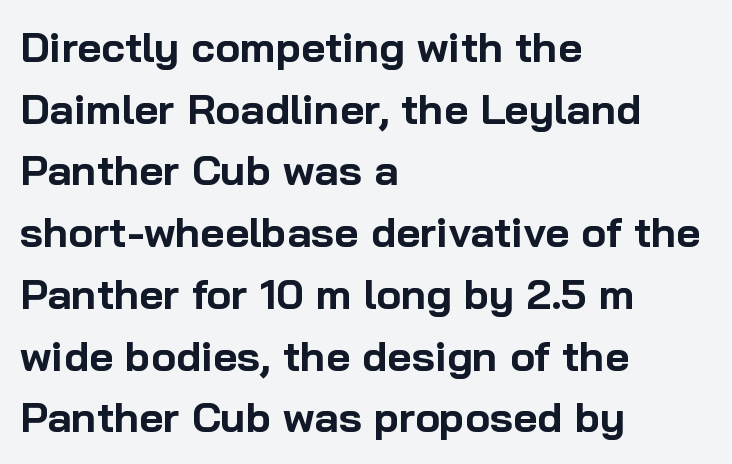
Q: Is the text bold? A: Yes.
Q: Is the text italic (slanted)? A: No, it is upright.
Q: Is the typeface a serif or a sans-serif typeface? A: Sans-serif.
Q: Is the text underlined? A: No.
Q: How is the paragraph aligned? A: Left-aligned.
Q: Is the spacing between letters normal or unusually wide? A: Normal.
Q: Is the spacing between lines tight, normal or loose? A: Normal.
Q: Width (condensed, normal, or wide)? A: Normal.
Q: Stroke contrast? A: Low.
Q: x-height? A: Medium.
Q: Monospaced? A: No.
